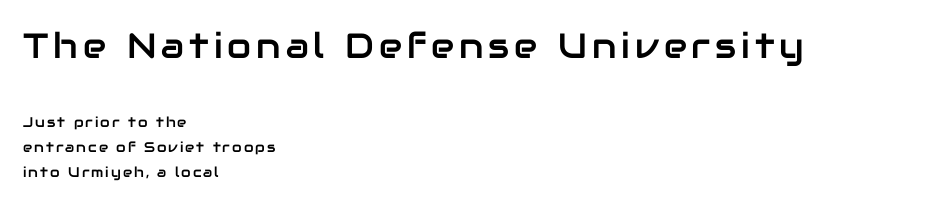
Q: Is the text italic (slanted)? A: No, it is upright.
Q: Is the typeface a serif or a sans-serif typeface? A: Sans-serif.
Q: Is the text underlined? A: No.
Q: How is the paragraph aligned? A: Left-aligned.
Q: Which block of text is set in a larger size, the first (top) or the second (bottom)? A: The first (top) one.
Q: Width (condensed, normal, or wide)? A: Normal.
Q: Stroke contrast? A: Low.
Q: x-height? A: Medium.
Q: Monospaced? A: No.
